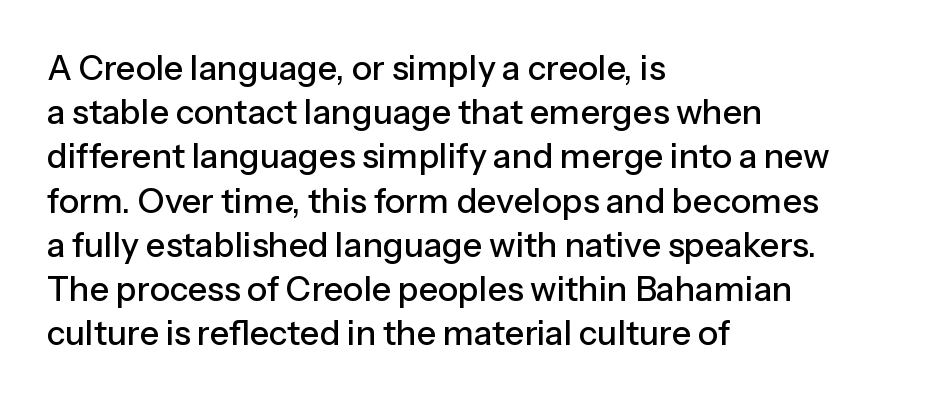
Q: Is the text italic (slanted)? A: No, it is upright.
Q: Is the typeface a serif or a sans-serif typeface? A: Sans-serif.
Q: Is the text underlined? A: No.
Q: How is the paragraph aligned? A: Left-aligned.
Q: Is the spacing between letters normal or unusually wide? A: Normal.
Q: Is the spacing between lines tight, normal or loose? A: Normal.
Q: Width (condensed, normal, or wide)? A: Normal.
Q: Stroke contrast? A: Low.
Q: x-height? A: Medium.
Q: Monospaced? A: No.
